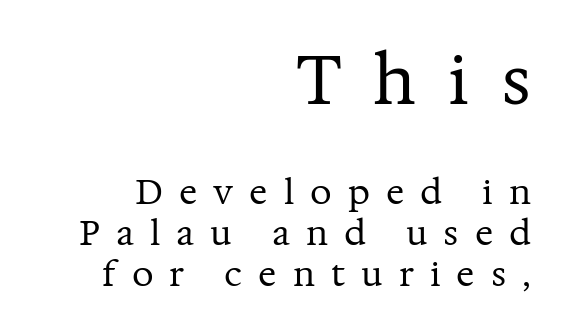
Q: Is the text bold? A: No.
Q: Is the text italic (slanted)? A: No, it is upright.
Q: Is the typeface a serif or a sans-serif typeface? A: Serif.
Q: Is the text underlined? A: No.
Q: How is the paragraph aligned? A: Right-aligned.
Q: Is the spacing between letters normal or unusually wide? A: Unusually wide.
Q: Which block of text is set in a larger size, the first (top) or the second (bottom)? A: The first (top) one.
Q: Width (condensed, normal, or wide)? A: Normal.
Q: Stroke contrast? A: Medium.
Q: x-height? A: Medium.
Q: Monospaced? A: No.
